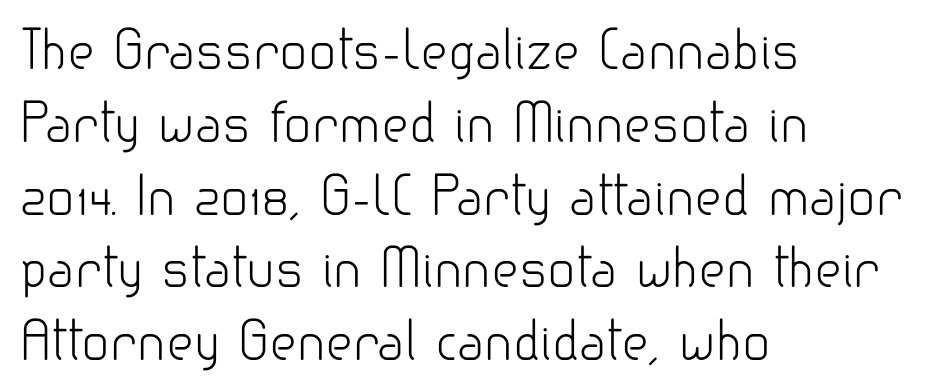
{"serif": "no", "italic": "no", "bold": "no", "weight": "light", "width": "normal", "stroke_contrast": "low", "x_height": "small", "monospaced": "no", "underline": "no", "align": "left", "line_spacing": "normal", "line_spacing_ratio": 1.4, "letter_spacing": "normal", "letter_spacing_em": 0.0, "glyph_px": 52}
